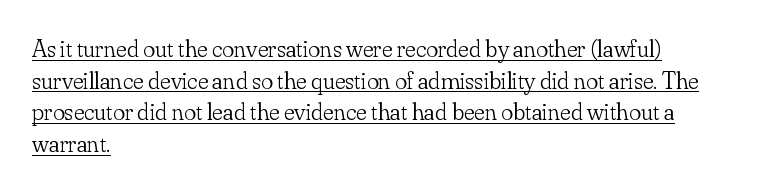
The axis of the letterforms is exactly vertical. A student would call this left alignment; a typographer would say flush left, rag right. Think standard paragraph weight, or any step lighter than that. The passage shown is underscored from start to finish. Default kerning and tracking; the words read as compact shapes.
